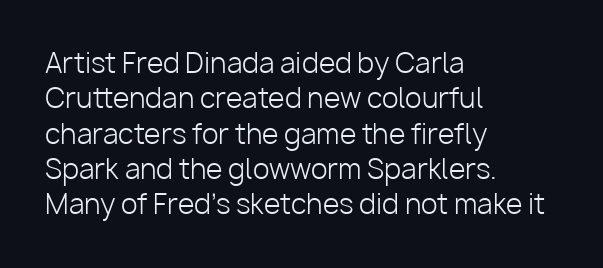
Line beginnings align vertically; line endings do not. The typography opts for an upright posture over an oblique one. Baseline-to-baseline distance is the conventional proportion of letter height. The characters are drawn with everyday or finer stroke widths. Here the glyphs are tracked normally, forming tight word shapes.
